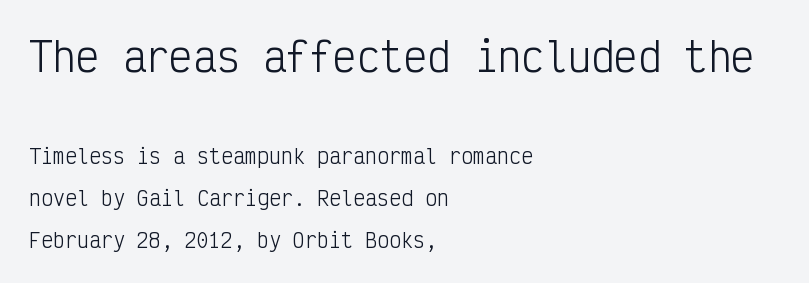
The image shows 39 px light, condensed sans-serif type, upright, monospaced; set left-aligned, loose line spacing (2.1x), normal letter spacing, not underlined; the first (top) block is 1.95x larger; low stroke contrast and a medium x-height.
